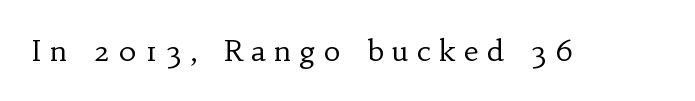
Each letter keeps its own natural width here, so spacing adapts to shape. Display-style spreading of the glyphs; the letterfit is very open. A clean baseline with only descenders dipping below it. Notice how the stems are strictly vertical — no italics here. Note: serifs present on the glyphs. The strokes carry an ordinary text weight at most.
